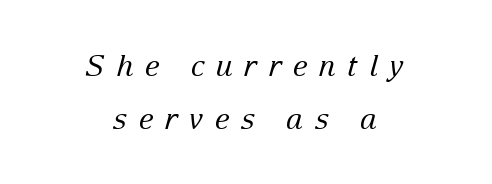
The image shows 29 px regular-weight serif type, italic (leaning right); set centered, line spacing 1.83x, unusually wide letter spacing (+0.39 em), not underlined; low stroke contrast and a medium x-height.
